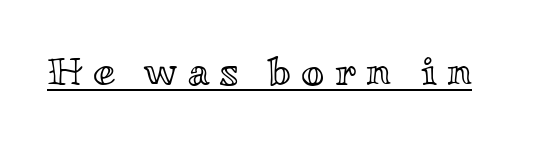
{"italic": "no", "width": "wide", "x_height": "small", "monospaced": "no", "underline": "yes", "letter_spacing": "wide", "letter_spacing_em": 0.25, "glyph_px": 40}
